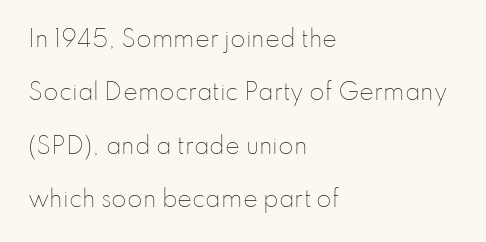
Q: Is the text bold? A: No.
Q: Is the text italic (slanted)? A: No, it is upright.
Q: Is the text underlined? A: No.
Q: How is the paragraph aligned? A: Left-aligned.
Q: Is the spacing between letters normal or unusually wide? A: Normal.
Q: Is the spacing between lines tight, normal or loose? A: Loose.
